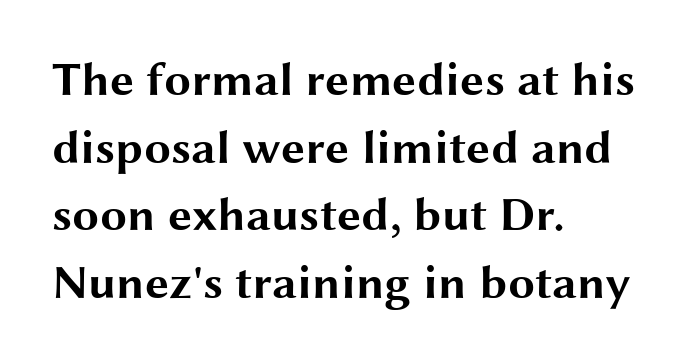
Q: Is the text bold? A: Yes.
Q: Is the text italic (slanted)? A: No, it is upright.
Q: Is the typeface a serif or a sans-serif typeface? A: Sans-serif.
Q: Is the text underlined? A: No.
Q: How is the paragraph aligned? A: Left-aligned.
Q: Is the spacing between letters normal or unusually wide? A: Normal.
Q: Is the spacing between lines tight, normal or loose? A: Normal.
Q: Width (condensed, normal, or wide)? A: Wide.
Q: Stroke contrast? A: Medium.
Q: x-height? A: Medium.
Q: Monospaced? A: No.
